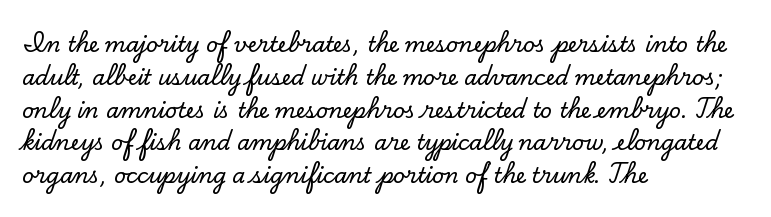
The image shows 21 px text type; set left-aligned, normal line spacing (1.56x), normal letter spacing, not underlined.
